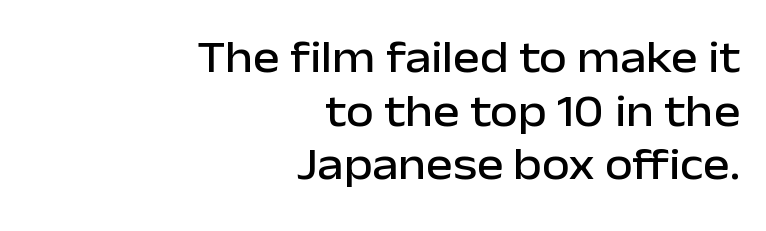
Descender tails drop into unmarked territory. A typesetter would call this proportional, since set widths differ per character. Ordinary non-slanted type is in use. Stroke terminals: plain, sans-serif.
